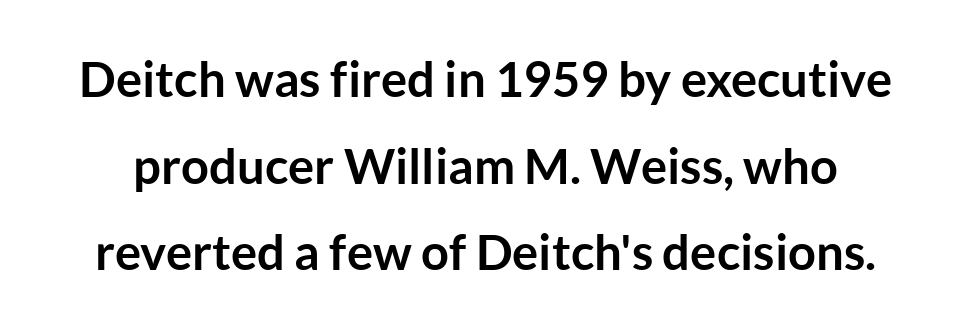
Q: Is the text bold? A: Yes.
Q: Is the text italic (slanted)? A: No, it is upright.
Q: Is the typeface a serif or a sans-serif typeface? A: Sans-serif.
Q: Is the text underlined? A: No.
Q: Is the spacing between letters normal or unusually wide? A: Normal.
Q: Width (condensed, normal, or wide)? A: Normal.
Q: Stroke contrast? A: Low.
Q: x-height? A: Medium.
Q: Monospaced? A: No.
